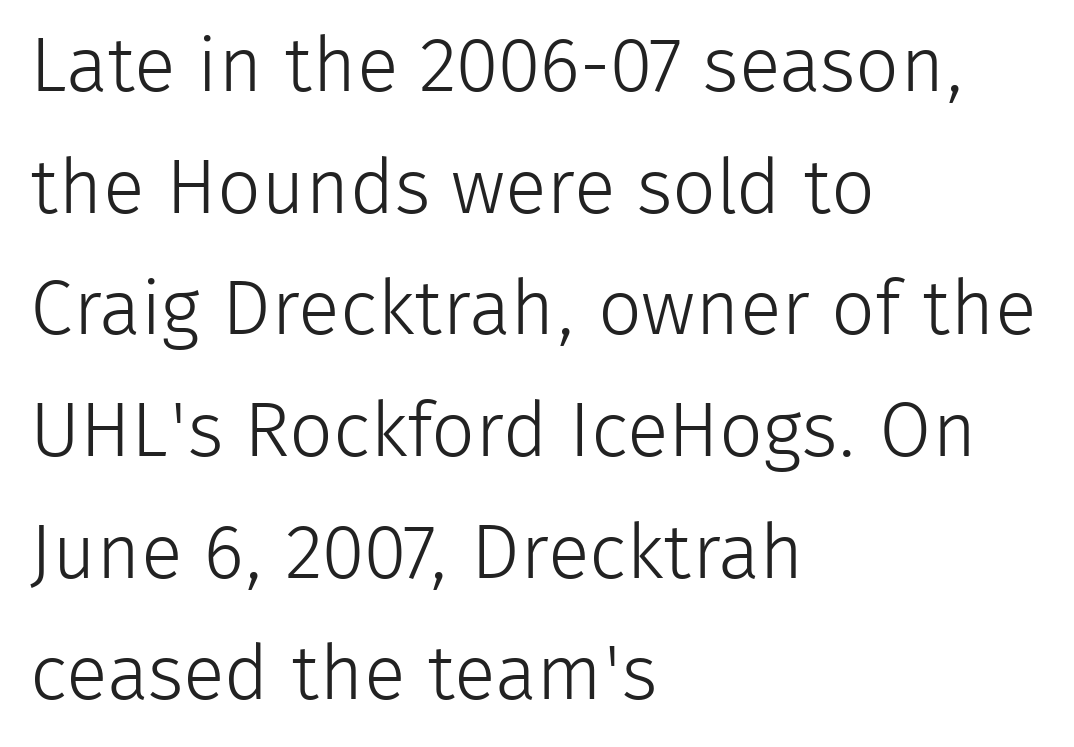
No italicization has been applied; the sample stays upright. Each line starts at the same left margin while the right side varies. Compared with typical paragraphs, the rows here are spaced about the same. The rendering shows plain stroke endings on the letterforms — a sans-serif design.
